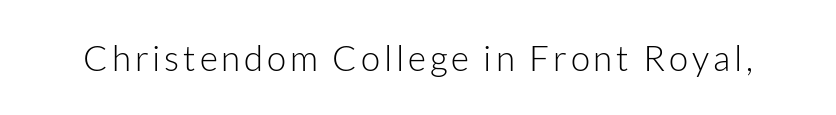
The font is comparable to plain body text, perhaps lighter. Descenders hang freely into open space. The text was rendered using a sans face with plain stroke endings. Character widths vary here, with narrow letters taking less room than wide ones.
